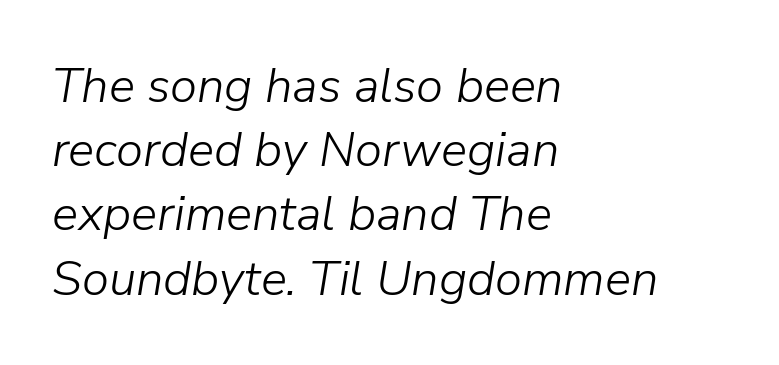
Has an underline been added? It has not. Line starts are locked; line ends wander. No letter is thick-stroked: the sample isn't bold. Baseline-to-baseline distance is the conventional proportion of letter height. This is oblique type, the kind used for emphasis or titles. Note the varied advance widths — an 'i' is clearly narrower than an 'm'.
